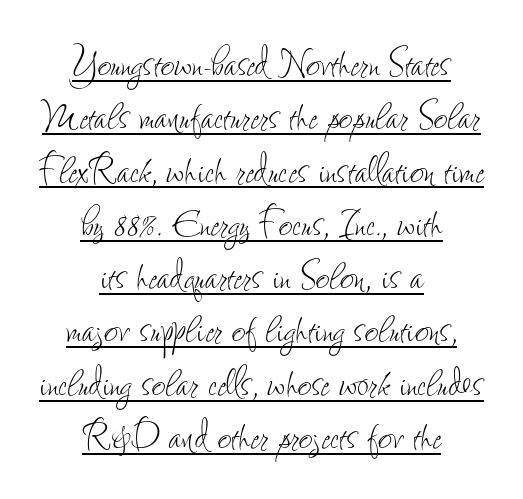
{"bold": "no", "weight": "thin", "width": "condensed", "stroke_contrast": "low", "x_height": "small", "monospaced": "no", "underline": "yes", "align": "center", "line_spacing": "tight", "line_spacing_ratio": 1.11, "letter_spacing": "normal", "letter_spacing_em": 0.0, "glyph_px": 48}
